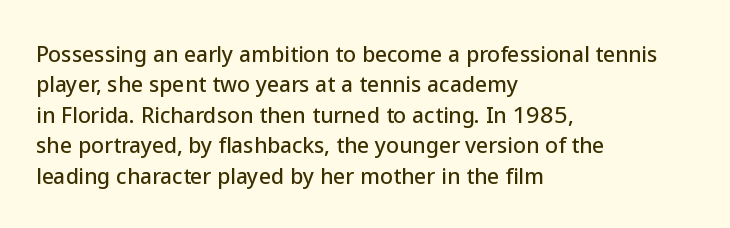
A bare baseline throughout the passage. This rendering uses left alignment, leaving the right contour irregular. Vertical strokes here are truly vertical. Glyph-to-glyph distance matches everyday printed text. If you measured baseline to baseline, you'd find a middling distance.
